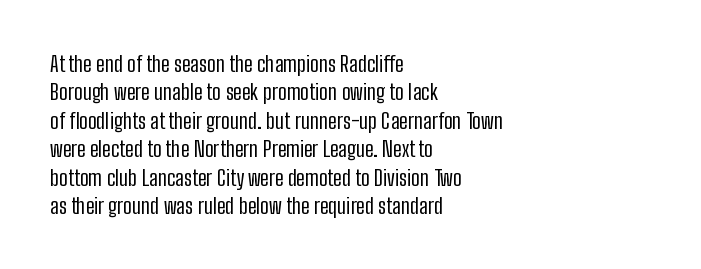
{"italic": "no", "bold": "no", "underline": "no", "align": "left", "line_spacing": "normal", "line_spacing_ratio": 1.29, "letter_spacing": "normal", "letter_spacing_em": 0.0, "glyph_px": 22}
